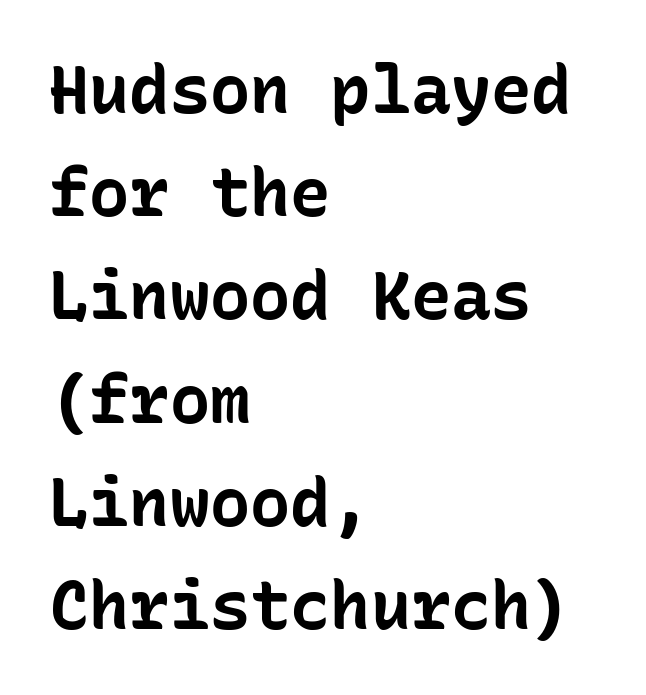
The image shows 67 px bold sans-serif type, upright, monospaced; set left-aligned, normal line spacing (1.54x), normal letter spacing, not underlined; low stroke contrast and a medium x-height.
